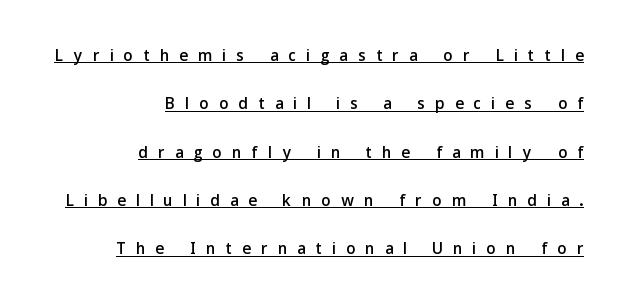
The image shows 23 px text type, upright; set right-aligned, loose line spacing (2.1x), unusually wide letter spacing (+0.46 em), underlined.
